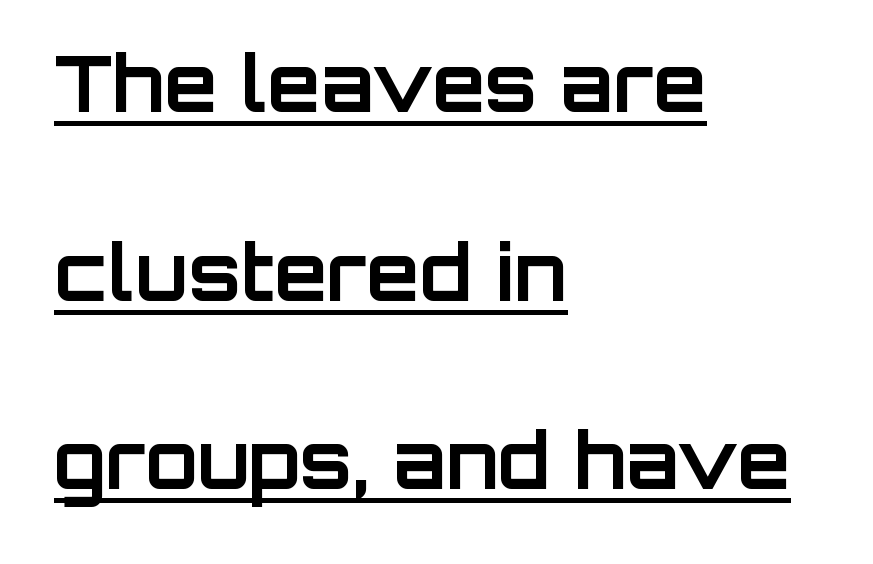
Q: Is the text bold? A: Yes.
Q: Is the text italic (slanted)? A: No, it is upright.
Q: Is the typeface a serif or a sans-serif typeface? A: Sans-serif.
Q: Is the text underlined? A: Yes.
Q: How is the paragraph aligned? A: Left-aligned.
Q: Is the spacing between letters normal or unusually wide? A: Normal.
Q: Is the spacing between lines tight, normal or loose? A: Loose.
Q: Width (condensed, normal, or wide)? A: Normal.
Q: Stroke contrast? A: Low.
Q: x-height? A: Large.
Q: Monospaced? A: No.
